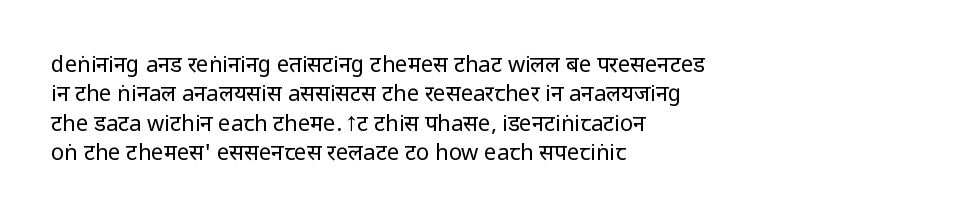
The image shows 22 px text type, upright; set left-aligned, normal line spacing (1.34x), normal letter spacing, not underlined.
